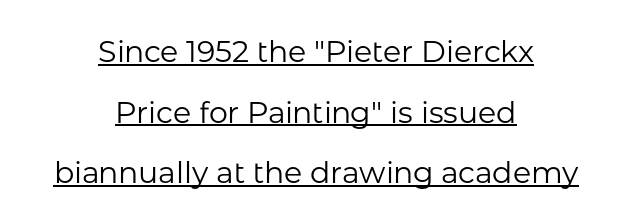
Q: Is the text bold? A: No.
Q: Is the text italic (slanted)? A: No, it is upright.
Q: Is the typeface a serif or a sans-serif typeface? A: Sans-serif.
Q: Is the text underlined? A: Yes.
Q: How is the paragraph aligned? A: Centered.
Q: Is the spacing between letters normal or unusually wide? A: Normal.
Q: Is the spacing between lines tight, normal or loose? A: Loose.
Q: Width (condensed, normal, or wide)? A: Normal.
Q: Stroke contrast? A: Low.
Q: x-height? A: Medium.
Q: Monospaced? A: No.
